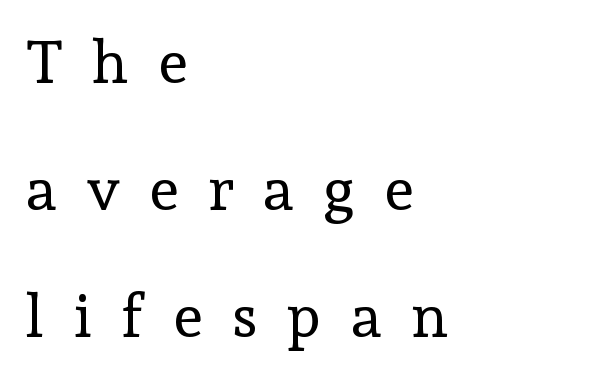
The image shows 60 px regular-weight serif type, upright; set left-aligned, loose line spacing (2.12x), unusually wide letter spacing (+0.5 em), not underlined; a medium x-height.
